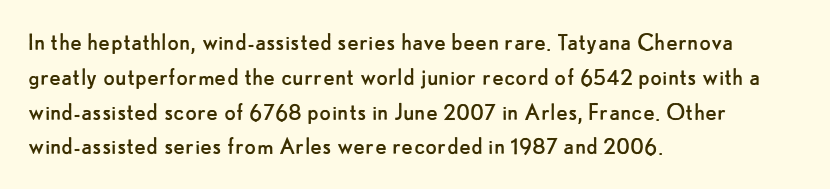
This sample keeps an unexceptional amount of space between lines. Characters remain perfectly vertical along every line. The gap between lines stays unmarked. Is this a heavy cut? Hardly; it is regular or lighter.
